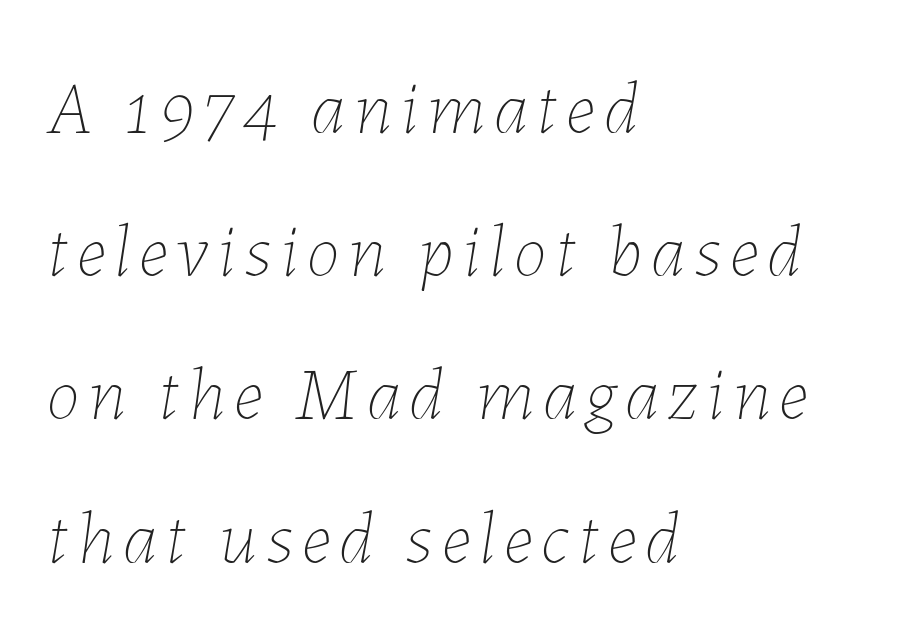
All the whitespace from short lines collects on the right. Is this a fixed-width face? No — the glyphs have proportional, varying widths. A quiet, ordinary-to-light weight characterises the typeface. Tall strokes in this sample are angled rather than plumb.
